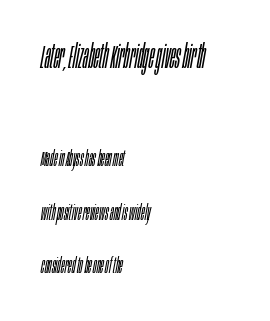
The image shows 33 px light, condensed type, italic (leaning right); set left-aligned, loose line spacing (2.44x), normal letter spacing, not underlined; the first (top) block is 1.5x larger; low stroke contrast and a large x-height.
